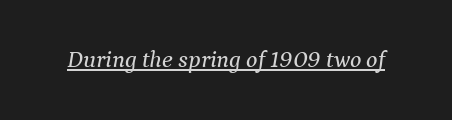
Underlining? Definitely there. Slanted lettering throughout. Glyph-to-glyph distance matches everyday printed text.
